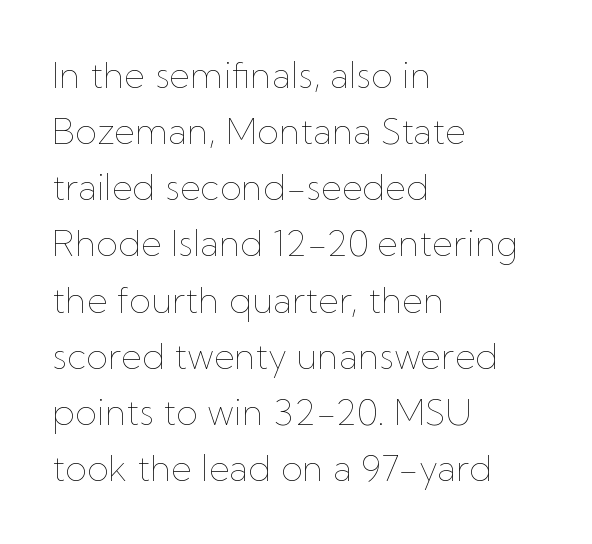
{"italic": "no", "bold": "no", "weight": "thin", "width": "normal", "stroke_contrast": "low", "x_height": "medium", "monospaced": "no", "underline": "no", "align": "left", "line_spacing": "normal", "line_spacing_ratio": 1.56, "letter_spacing": "normal", "letter_spacing_em": 0.0, "glyph_px": 36}
